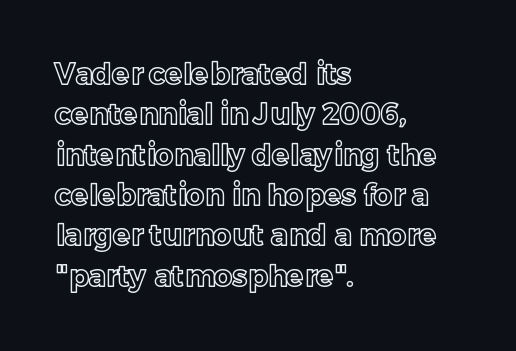
{"italic": "no", "width": "normal", "x_height": "medium", "monospaced": "no", "underline": "no", "align": "left", "line_spacing": "normal", "line_spacing_ratio": 1.39, "letter_spacing": "normal", "letter_spacing_em": 0.0, "glyph_px": 29}
